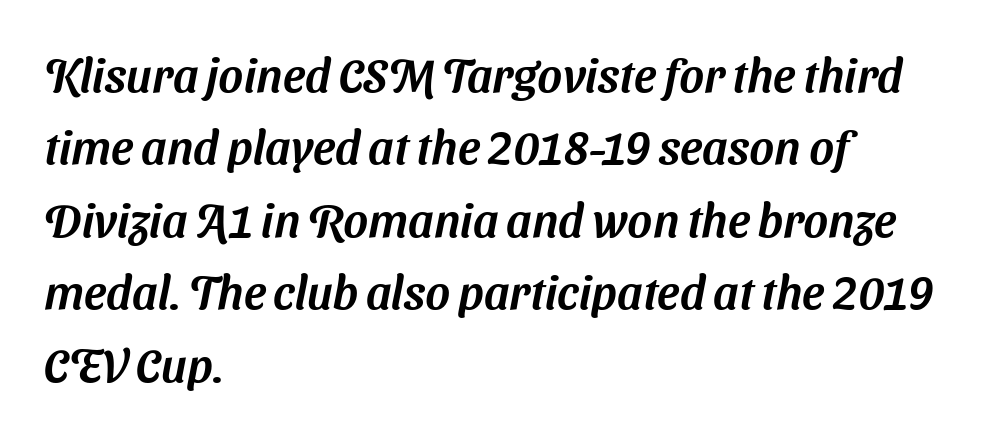
Q: Is the typeface a serif or a sans-serif typeface? A: Sans-serif.
Q: Is the text underlined? A: No.
Q: How is the paragraph aligned? A: Left-aligned.
Q: Is the spacing between letters normal or unusually wide? A: Normal.
Q: Is the spacing between lines tight, normal or loose? A: Normal.
Q: Width (condensed, normal, or wide)? A: Normal.
Q: Stroke contrast? A: Medium.
Q: x-height? A: Medium.
Q: Monospaced? A: No.
